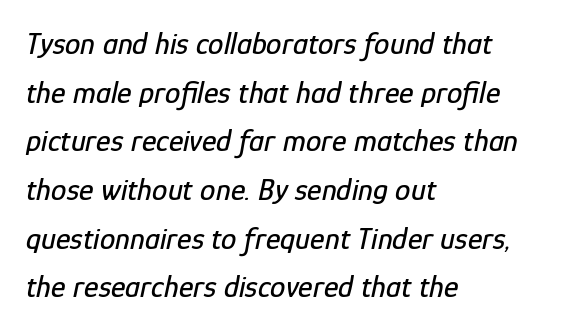
The image shows 31 px condensed type, italic (leaning right); set left-aligned, normal line spacing (1.57x), normal letter spacing, not underlined; low stroke contrast and a medium x-height.
